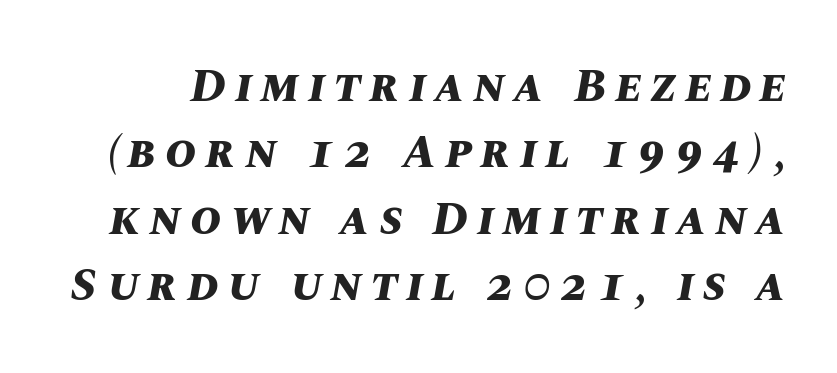
{"italic": "yes", "lean": "right", "slant_degrees": 10, "bold": "yes", "weight": "bold", "width": "normal", "stroke_contrast": "medium", "x_height": "large", "monospaced": "no", "underline": "no", "line_spacing": "normal", "line_spacing_ratio": 1.41, "letter_spacing": "wide", "letter_spacing_em": 0.2, "glyph_px": 47}
